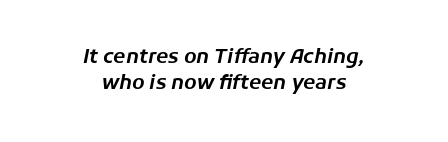
Lines of text with bare space underneath. The typography opts for an oblique posture over an upright one. Notice how descenders clear the ascenders below comfortably — that's standard leading. Between one letter and the next there's only the usual sliver of space. Caption: multi-line text, centered on the measure.
